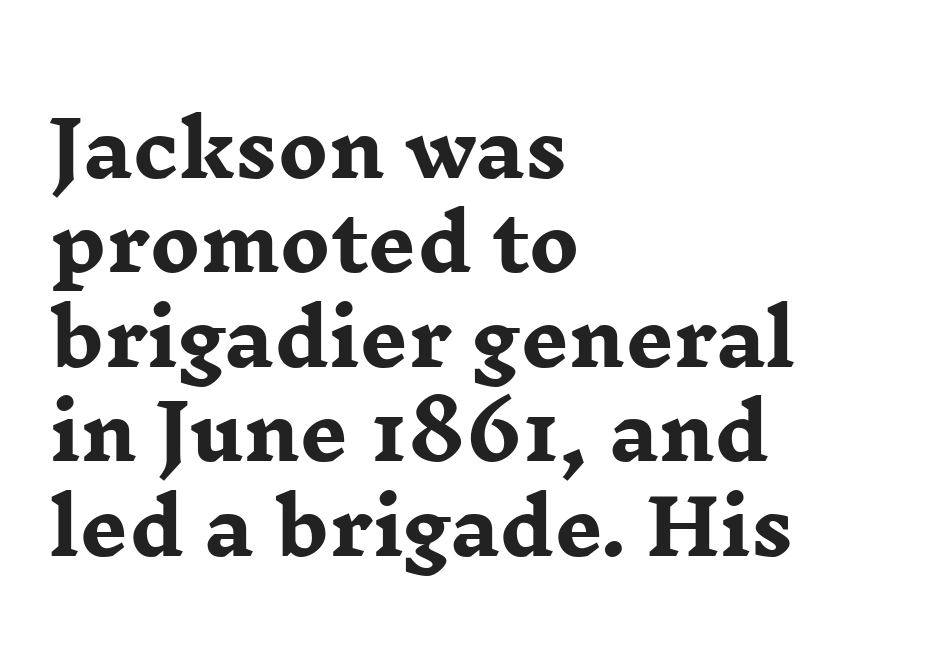
{"serif": "yes", "italic": "no", "bold": "yes", "weight": "heavy", "width": "wide", "stroke_contrast": "low", "x_height": "medium", "monospaced": "no", "underline": "no", "align": "left", "line_spacing": "normal", "line_spacing_ratio": 1.26, "letter_spacing": "normal", "letter_spacing_em": 0.0, "glyph_px": 75}
